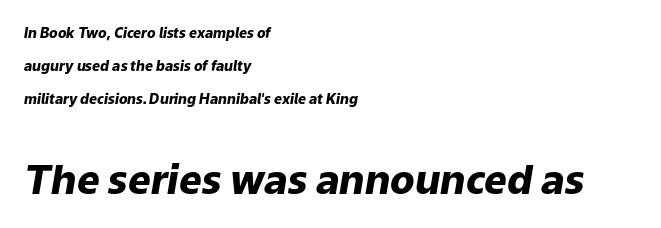
Q: Is the text bold? A: Yes.
Q: Is the text italic (slanted)? A: Yes, it leans right by about 9 degrees.
Q: Is the text underlined? A: No.
Q: How is the paragraph aligned? A: Left-aligned.
Q: Is the spacing between letters normal or unusually wide? A: Normal.
Q: Is the spacing between lines tight, normal or loose? A: Loose.
Q: Which block of text is set in a larger size, the first (top) or the second (bottom)? A: The second (bottom) one.
Q: Width (condensed, normal, or wide)? A: Normal.
Q: Stroke contrast? A: Low.
Q: x-height? A: Medium.
Q: Monospaced? A: No.
